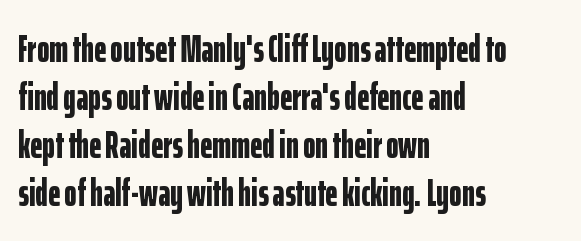
Character widths vary here, with narrow letters taking less room than wide ones. Only glyphs here, with clear space below each row. Chunky letters — that's bold for sure. The typography opts for an upright posture over an oblique one. Check where the strokes stop: nothing finishes them off — pure sans. Evenly set lines give the paragraph a standard silhouette.
